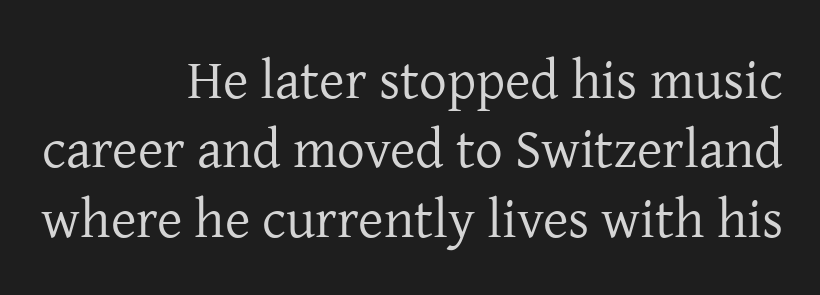
The image shows 55 px regular-weight serif type, upright; set right-aligned, normal line spacing (1.26x), normal letter spacing, not underlined; low stroke contrast and a medium x-height.
